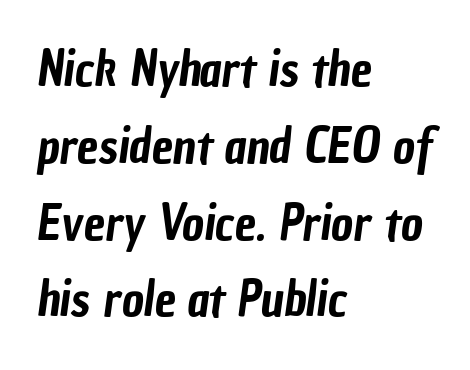
The image shows 48 px condensed sans-serif type; set left-aligned, normal line spacing (1.6x), normal letter spacing, not underlined; low stroke contrast and a medium x-height.
